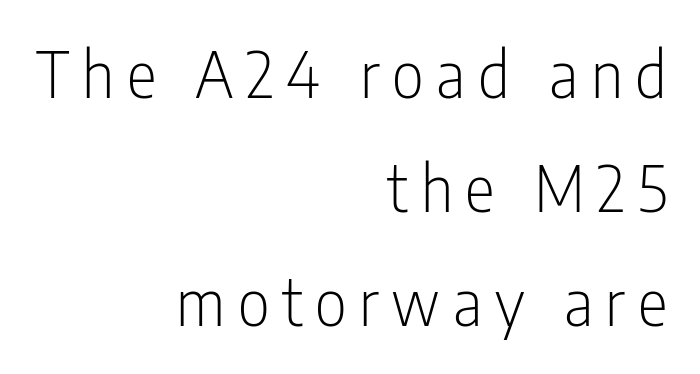
Q: Is the text bold? A: No.
Q: Is the text italic (slanted)? A: No, it is upright.
Q: Is the typeface a serif or a sans-serif typeface? A: Sans-serif.
Q: Is the text underlined? A: No.
Q: How is the paragraph aligned? A: Right-aligned.
Q: Is the spacing between letters normal or unusually wide? A: Unusually wide.
Q: Width (condensed, normal, or wide)? A: Condensed.
Q: Stroke contrast? A: Low.
Q: x-height? A: Medium.
Q: Monospaced? A: No.
